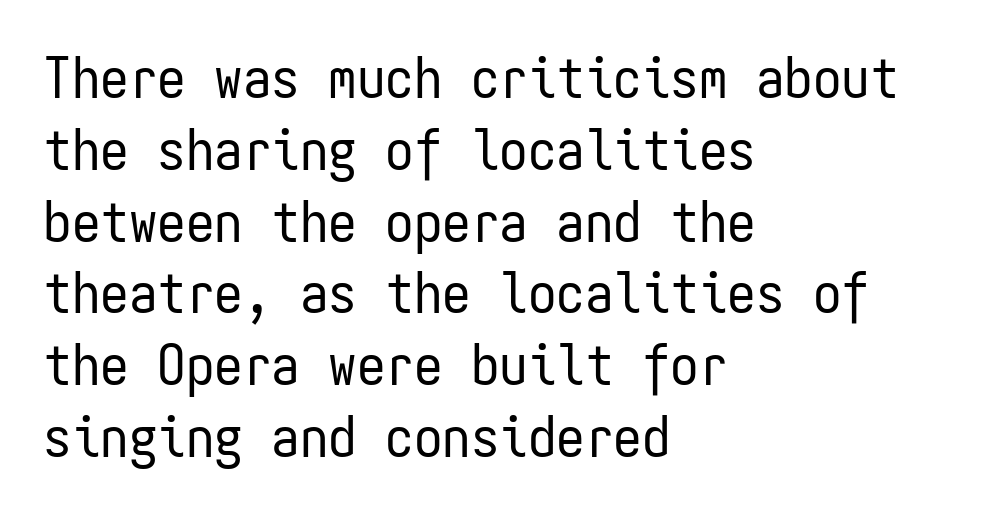
The image shows 57 px regular-weight, condensed sans-serif type, upright, monospaced; set left-aligned, normal line spacing (1.26x), normal letter spacing, not underlined; low stroke contrast and a medium x-height.
